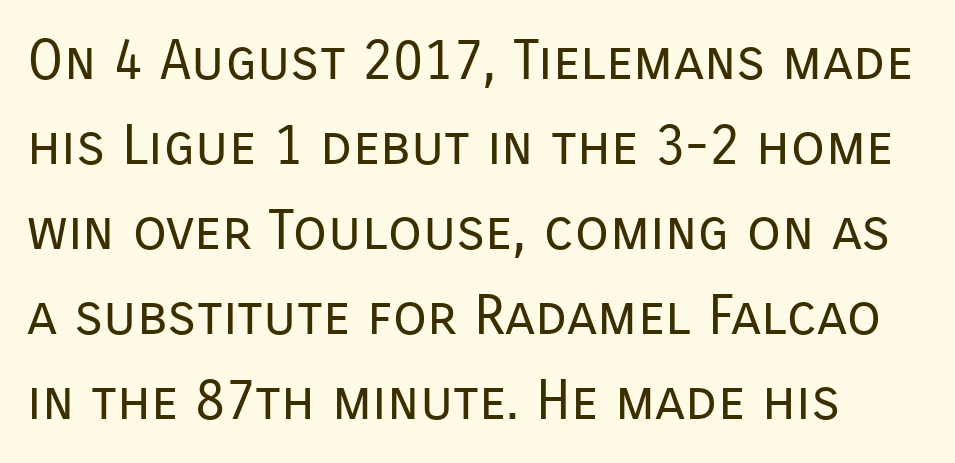
Q: Is the text bold? A: No.
Q: Is the text italic (slanted)? A: No, it is upright.
Q: Is the typeface a serif or a sans-serif typeface? A: Sans-serif.
Q: Is the text underlined? A: No.
Q: Is the spacing between letters normal or unusually wide? A: Normal.
Q: Is the spacing between lines tight, normal or loose? A: Normal.
Q: Width (condensed, normal, or wide)? A: Normal.
Q: Stroke contrast? A: Low.
Q: x-height? A: Medium.
Q: Monospaced? A: No.
